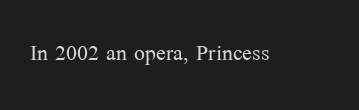
Any mark beneath the type? The region is blank. The face used here is proportionally spaced, like ordinary book or web type. Heft: none added — not bold. Quick note: not italic, upright.
